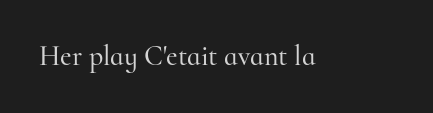
Looks like regular typesetting: each glyph gets only the width it needs. Small tapered or slab feet sit at the stroke ends, so this counts as serif. A clean baseline with only descenders dipping below it. Do the letters lean? They stand straight. Honestly, the letter spacing is just normal — you wouldn't notice it.
